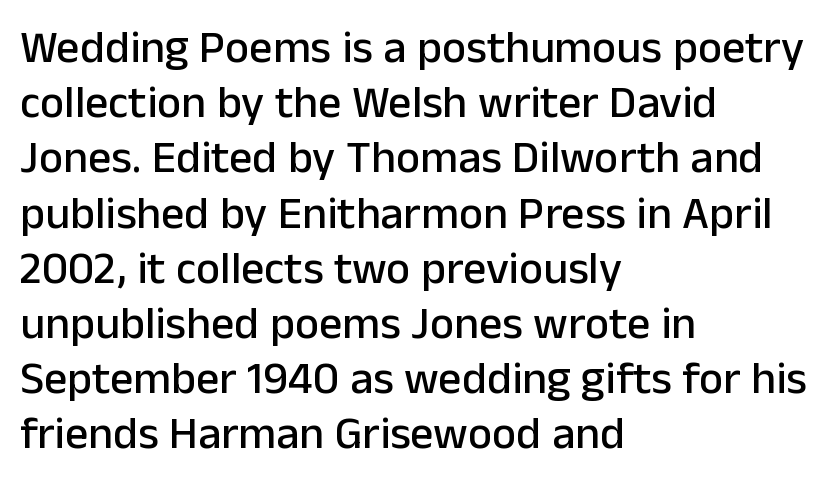
Q: Is the text italic (slanted)? A: No, it is upright.
Q: Is the typeface a serif or a sans-serif typeface? A: Sans-serif.
Q: Is the text underlined? A: No.
Q: How is the paragraph aligned? A: Left-aligned.
Q: Is the spacing between letters normal or unusually wide? A: Normal.
Q: Width (condensed, normal, or wide)? A: Normal.
Q: Stroke contrast? A: Low.
Q: x-height? A: Medium.
Q: Monospaced? A: No.
